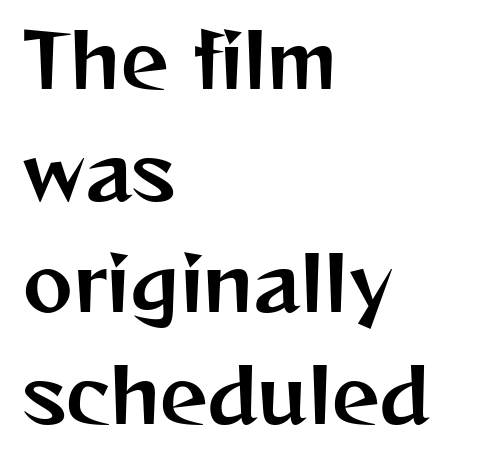
{"serif": "no", "italic": "no", "width": "normal", "stroke_contrast": "medium", "x_height": "medium", "monospaced": "no", "underline": "no", "align": "left", "line_spacing": "normal", "line_spacing_ratio": 1.49, "letter_spacing": "normal", "letter_spacing_em": 0.0, "glyph_px": 75}
